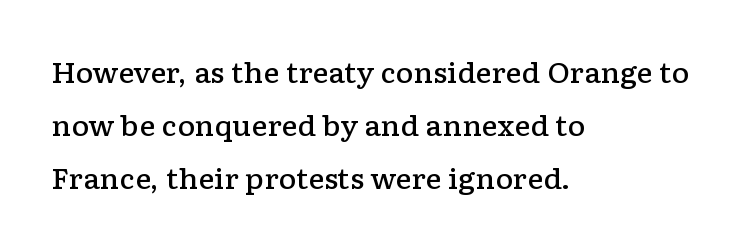
Q: Is the text bold? A: Semi-bold.
Q: Is the text italic (slanted)? A: No, it is upright.
Q: Is the text underlined? A: No.
Q: How is the paragraph aligned? A: Left-aligned.
Q: Is the spacing between letters normal or unusually wide? A: Normal.
Q: Is the spacing between lines tight, normal or loose? A: Loose.
